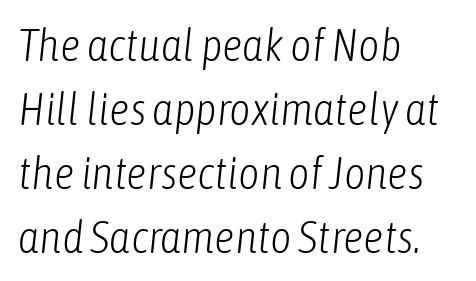
Q: Is the text bold? A: No.
Q: Is the text italic (slanted)? A: Yes, it leans right by about 6 degrees.
Q: Is the text underlined? A: No.
Q: How is the paragraph aligned? A: Left-aligned.
Q: Is the spacing between letters normal or unusually wide? A: Normal.
Q: Is the spacing between lines tight, normal or loose? A: Normal.
Q: Width (condensed, normal, or wide)? A: Condensed.
Q: Stroke contrast? A: Low.
Q: x-height? A: Medium.
Q: Monospaced? A: No.
